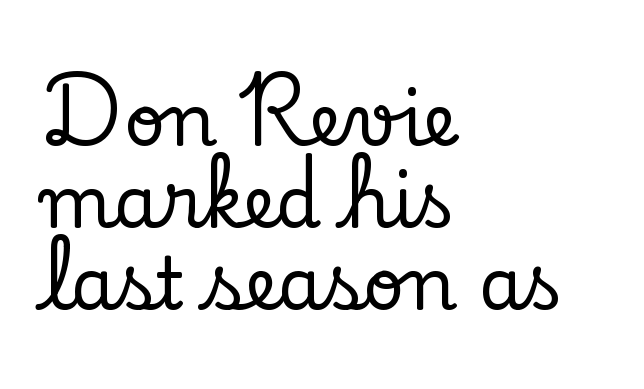
Has an underline been added? It has not. Each letter keeps its own natural width here, so spacing adapts to shape. Nobody touched the tracking dial on this one. Every character sits straight up, as roman type does. Line spacing here is tight.
